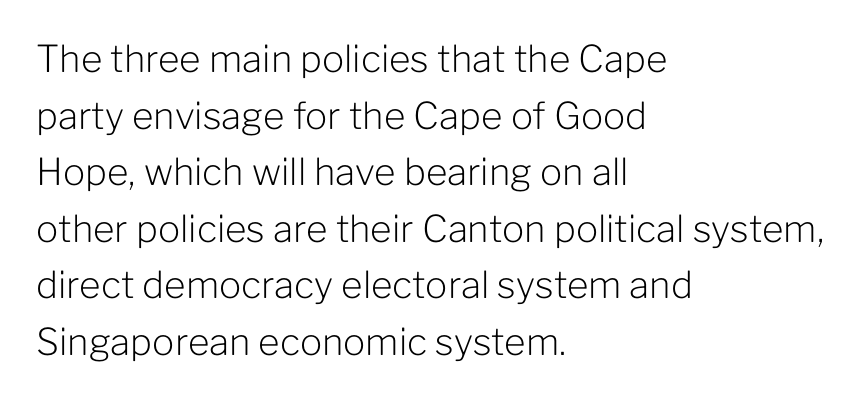
The image shows 37 px light sans-serif type, upright; set left-aligned, normal line spacing (1.53x), normal letter spacing, not underlined; low stroke contrast and a medium x-height.
